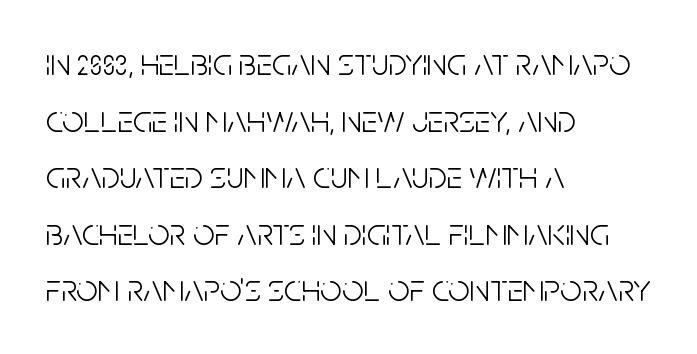
Q: Is the text bold? A: No.
Q: Is the text italic (slanted)? A: No, it is upright.
Q: Is the typeface a serif or a sans-serif typeface? A: Sans-serif.
Q: Is the text underlined? A: No.
Q: How is the paragraph aligned? A: Left-aligned.
Q: Is the spacing between letters normal or unusually wide? A: Normal.
Q: Is the spacing between lines tight, normal or loose? A: Normal.
Q: Width (condensed, normal, or wide)? A: Condensed.
Q: Stroke contrast? A: Low.
Q: x-height? A: Large.
Q: Monospaced? A: No.
